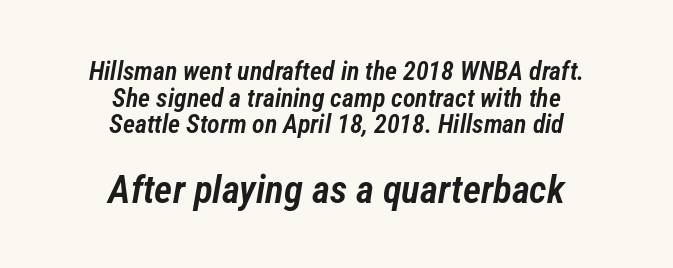
Q: Is the text bold? A: Semi-bold.
Q: Is the text italic (slanted)? A: Yes, it leans right by about 12 degrees.
Q: Is the text underlined? A: No.
Q: How is the paragraph aligned? A: Centered.
Q: Is the spacing between letters normal or unusually wide? A: Normal.
Q: Is the spacing between lines tight, normal or loose? A: Tight.
Q: Which block of text is set in a larger size, the first (top) or the second (bottom)? A: The second (bottom) one.
Q: Width (condensed, normal, or wide)? A: Condensed.
Q: Stroke contrast? A: Low.
Q: x-height? A: Medium.
Q: Monospaced? A: No.
